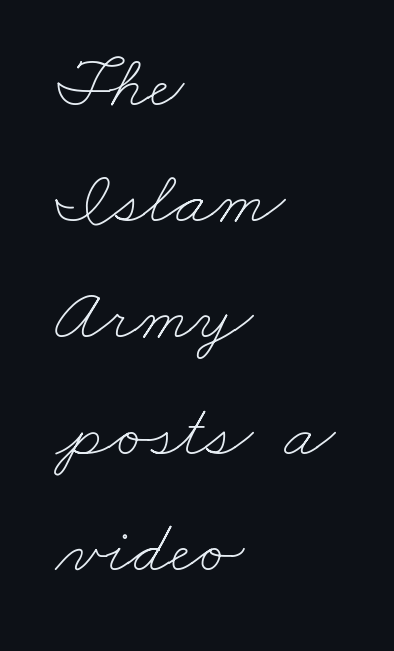
The image shows 75 px thin, wide type; set left-aligned, normal line spacing (1.55x), normal letter spacing, not underlined; low stroke contrast and a small x-height.
